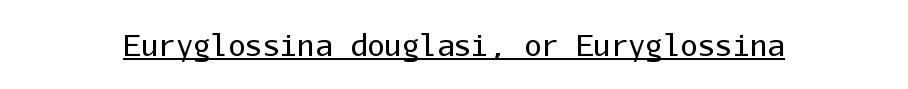
Serif or sans? Sans — the stroke terminals are bare. Standard letterfit; no display-style spreading of the glyphs. The strokes carry an ordinary text weight at most. Characters remain perfectly vertical along every line. The typesetter has applied underlining to the passage shown.
